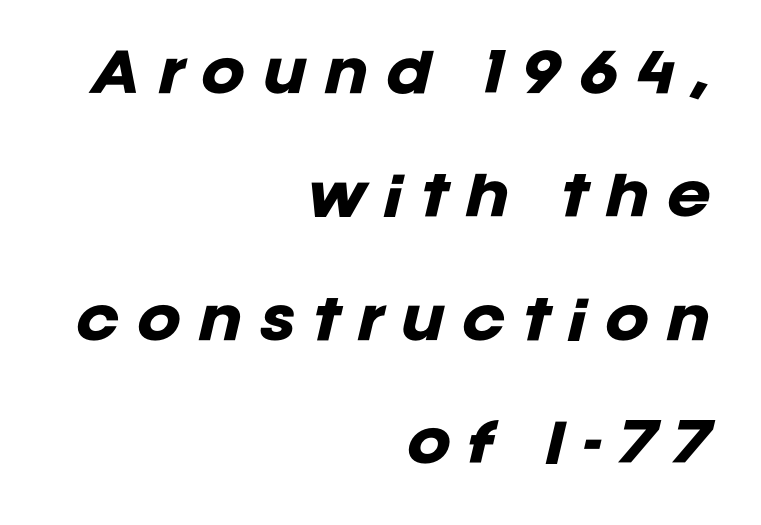
{"italic": "yes", "lean": "right", "slant_degrees": 12, "bold": "yes", "weight": "heavy", "width": "normal", "stroke_contrast": "low", "x_height": "large", "monospaced": "no", "underline": "no", "align": "right", "line_spacing": "loose", "line_spacing_ratio": 2.33, "letter_spacing": "wide", "letter_spacing_em": 0.32, "glyph_px": 53}
